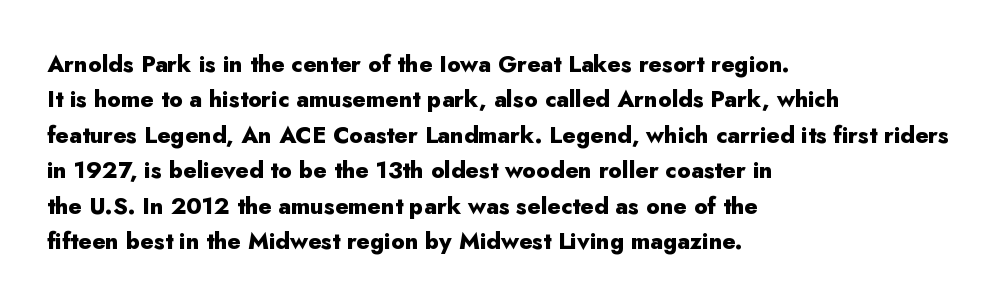
Q: Is the text bold? A: Yes.
Q: Is the text italic (slanted)? A: No, it is upright.
Q: Is the text underlined? A: No.
Q: How is the paragraph aligned? A: Left-aligned.
Q: Is the spacing between letters normal or unusually wide? A: Normal.
Q: Is the spacing between lines tight, normal or loose? A: Normal.
